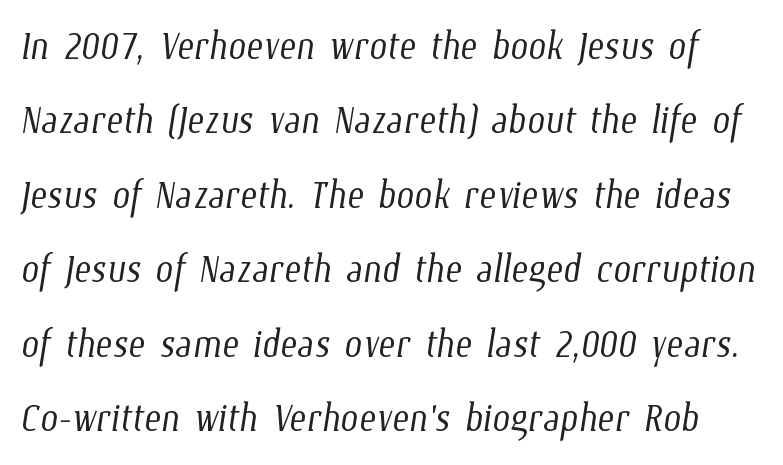
The image shows 51 px light, condensed type; set normal line spacing (1.46x), normal letter spacing, not underlined; low stroke contrast and a medium x-height.
